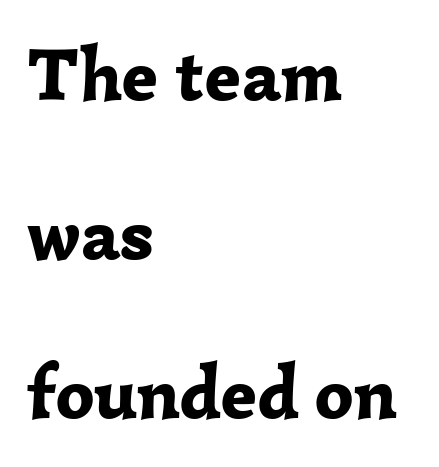
Strong, thick strokes mark this as bold type. Is there any slant? The stems are plumb. Do the characters align in a grid? No, the font is proportional. Honestly, there is no underline to notice here at all.
